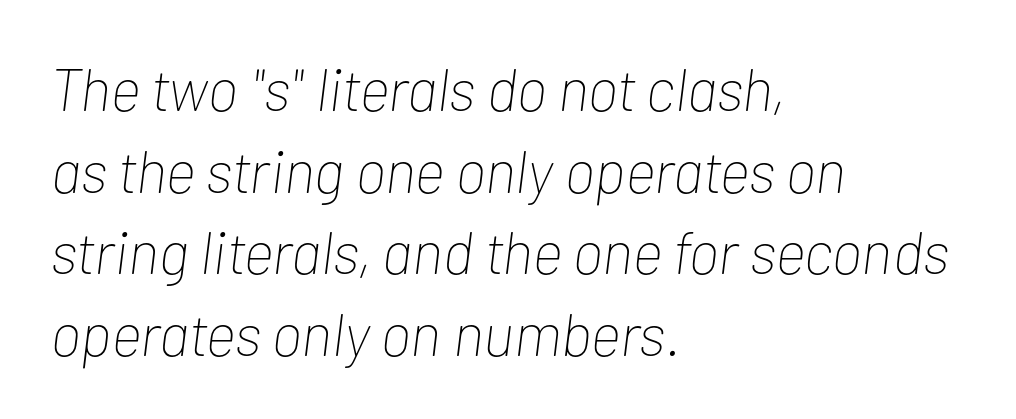
Q: Is the text bold? A: No.
Q: Is the text italic (slanted)? A: Yes, it leans right by about 7 degrees.
Q: Is the text underlined? A: No.
Q: How is the paragraph aligned? A: Left-aligned.
Q: Is the spacing between letters normal or unusually wide? A: Normal.
Q: Is the spacing between lines tight, normal or loose? A: Normal.
Q: Width (condensed, normal, or wide)? A: Condensed.
Q: Stroke contrast? A: Low.
Q: x-height? A: Medium.
Q: Monospaced? A: No.
